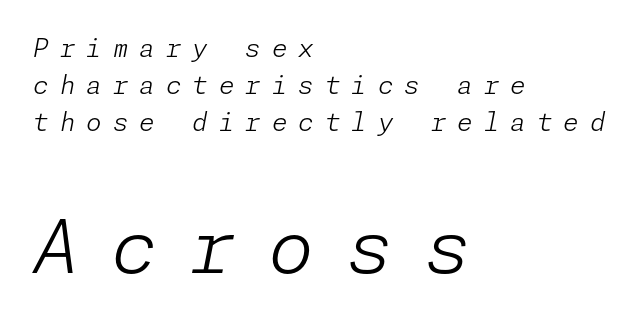
{"italic": "yes", "lean": "right", "slant_degrees": 11, "bold": "no", "weight": "light", "width": "normal", "stroke_contrast": "low", "x_height": "medium", "underline": "no", "align": "left", "line_spacing": "normal", "line_spacing_ratio": 1.48, "letter_spacing": "wide", "letter_spacing_em": 0.44, "larger_block": "second", "size_ratio": 2.96, "glyph_px": 74}
